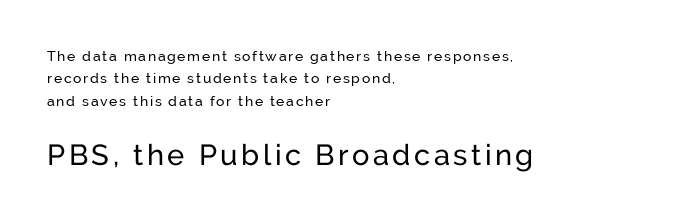
The typography opts for an upright posture over an oblique one. The type family on display is of the sans-serif kind. Reading top to bottom, the characters get bigger at the block break. Spacing verdict: proportional, widths tailored to each character. The space between consecutive lines is moderate.
